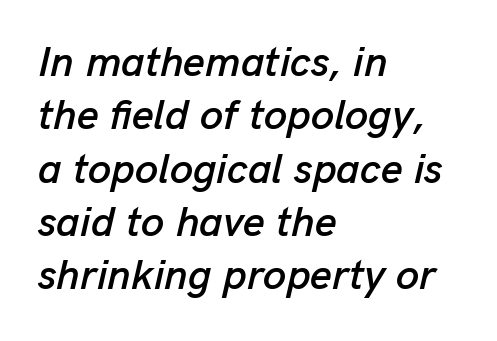
Q: Is the text italic (slanted)? A: Yes, it leans right by about 13 degrees.
Q: Is the text underlined? A: No.
Q: How is the paragraph aligned? A: Left-aligned.
Q: Is the spacing between letters normal or unusually wide? A: Normal.
Q: Is the spacing between lines tight, normal or loose? A: Normal.
Q: Width (condensed, normal, or wide)? A: Normal.
Q: Stroke contrast? A: Low.
Q: x-height? A: Medium.
Q: Monospaced? A: No.
